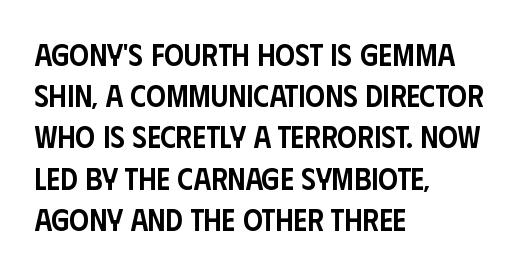
{"serif": "no", "italic": "no", "bold": "semi", "weight": "semibold", "width": "condensed", "stroke_contrast": "low", "x_height": "large", "monospaced": "no", "underline": "no", "align": "left", "line_spacing": "normal", "line_spacing_ratio": 1.33, "letter_spacing": "normal", "letter_spacing_em": 0.0, "glyph_px": 31}
